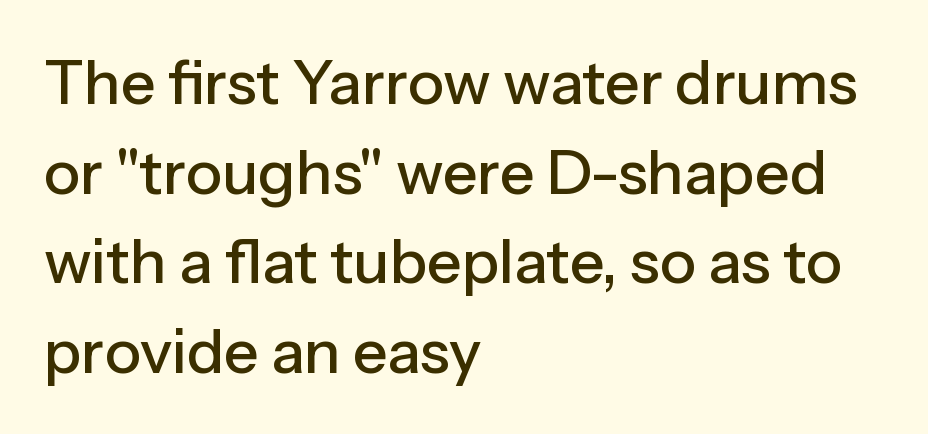
{"serif": "no", "italic": "no", "width": "normal", "stroke_contrast": "low", "x_height": "medium", "monospaced": "no", "underline": "no", "align": "left", "line_spacing": "normal", "line_spacing_ratio": 1.47, "letter_spacing": "normal", "letter_spacing_em": 0.0, "glyph_px": 61}
